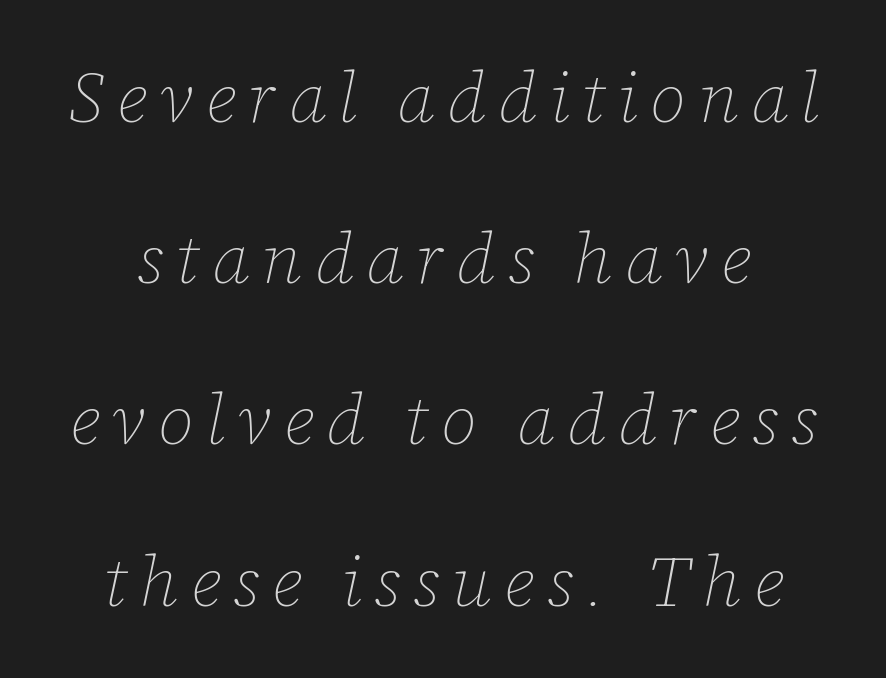
Decoration check: the copy has no underline. Does the lettering tilt? It does — this is italic. No heavy texture on the line: the type isn't bold. The face used here is proportionally spaced, like ordinary book or web type. Regarding leading, the lines here are spaced well apart.
